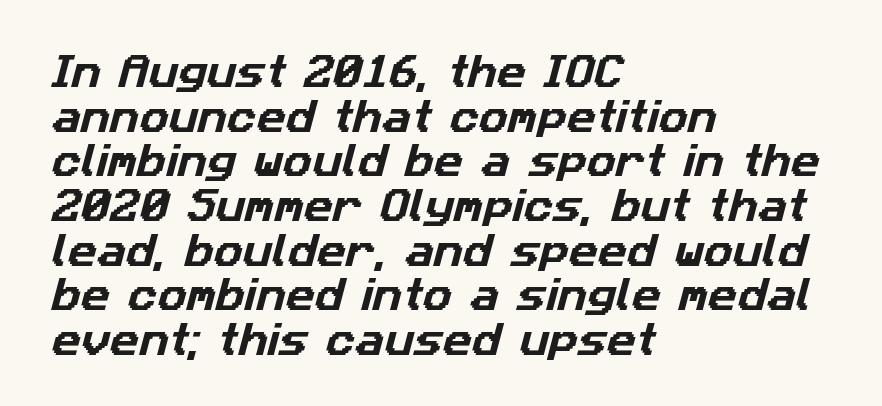
These lines are rendered in a variable-pitch font. In terms of letterform style, serifs are entirely absent. Here the glyphs are tracked normally, forming tight word shapes. Decoration check: the copy has no underline.
